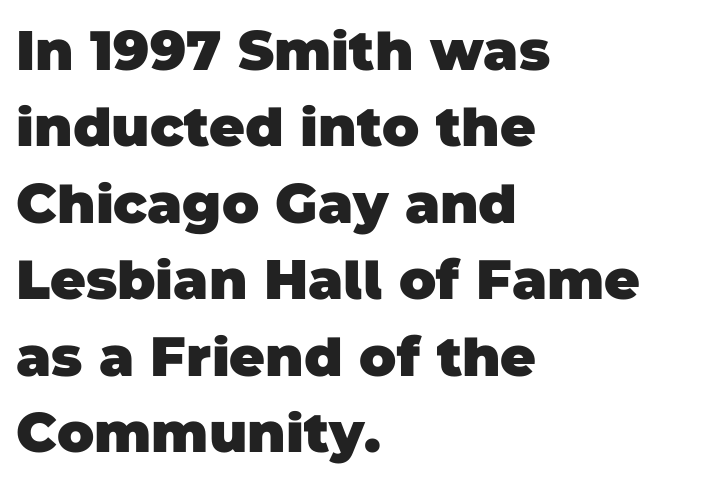
The image shows 55 px heavy sans-serif type; set left-aligned, normal line spacing (1.39x), normal letter spacing, not underlined; low stroke contrast and a large x-height.
